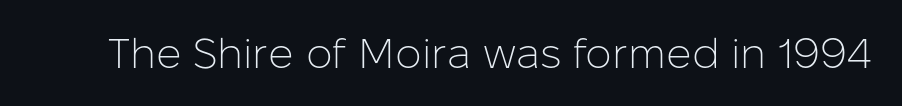
Descender tails drop into unmarked territory. The typeface chosen for these lines omits serifs. This is not heavy type; no bold has been used. Observe the ordinary spacing: letters are neighbours, not strangers. Tall strokes in this sample are plumb rather than angled.
